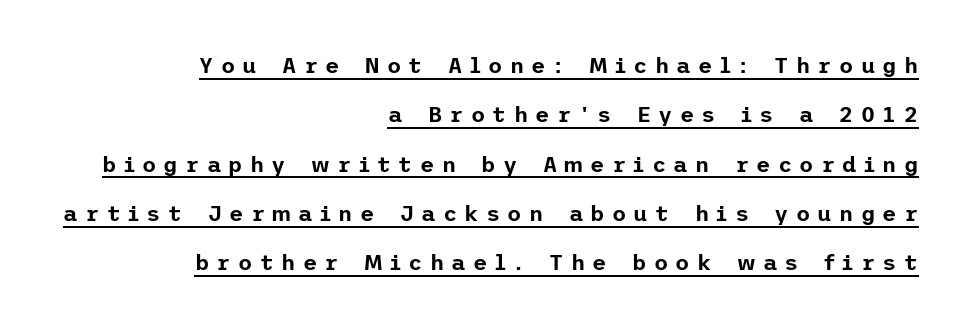
The image shows 22 px text type, upright; set right-aligned, loose line spacing (2.24x), unusually wide letter spacing (+0.33 em), underlined.
